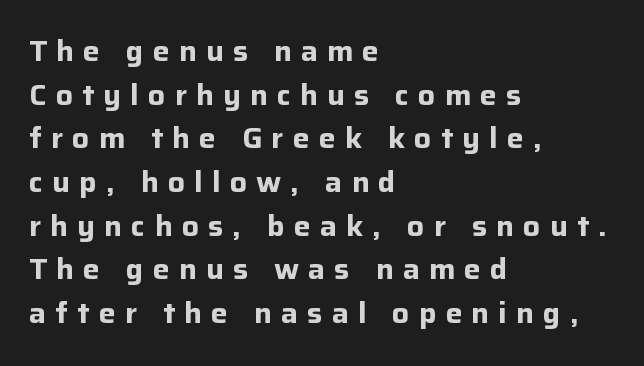
The image shows 28 px bold sans-serif type, upright; set left-aligned, normal line spacing (1.56x), unusually wide letter spacing (+0.33 em), not underlined; low stroke contrast and a medium x-height.
